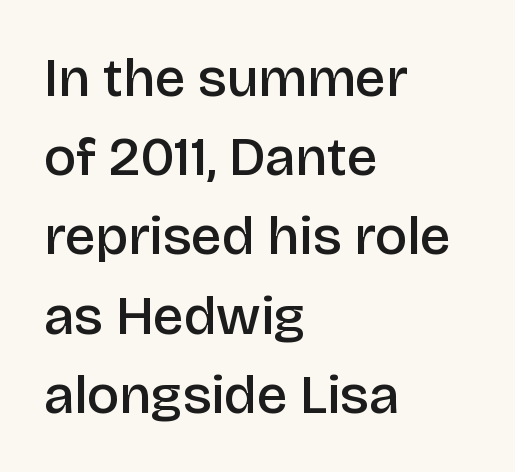
The lines sit at an ordinary, default distance from one another. Leftover space on each line is placed entirely after the last word. Beneath every word, the page is bare. A typesetter would call this zero additional tracking.
